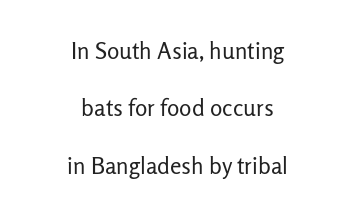
Bare-footed words on every line. The type sits square on the baseline with zero lean. The face used here is rendered with its standard letterfit. Baseline-to-baseline distance is far greater than the letter height. On a weight scale, this lands at 450 or below. Reading down the block, each line starts at a different indent, mirrored at its end.
